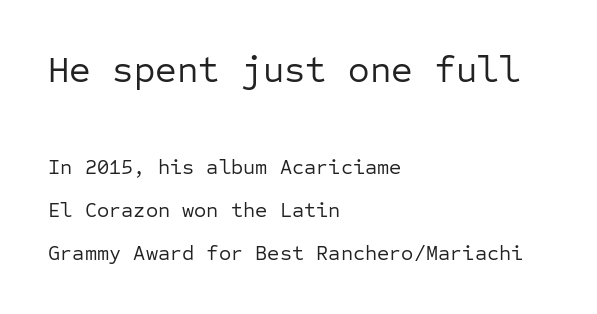
The image shows 37 px regular-weight sans-serif type, upright, monospaced; set left-aligned, loose line spacing (2.06x), normal letter spacing, not underlined; the first (top) block is 1.76x larger; low stroke contrast and a medium x-height.
